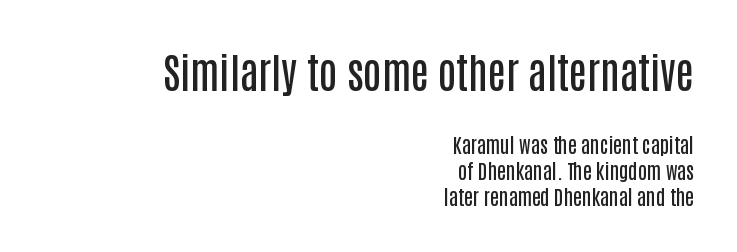
The image shows 41 px semibold, condensed sans-serif type, upright; set right-aligned, normal line spacing (1.31x), normal letter spacing, not underlined; the first (top) block is 2.05x larger; low stroke contrast and a large x-height.
